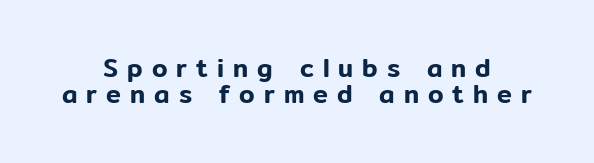
{"italic": "no", "underline": "no", "align": "center", "line_spacing": "tight", "line_spacing_ratio": 1.05, "letter_spacing": "wide", "letter_spacing_em": 0.36, "glyph_px": 25}
